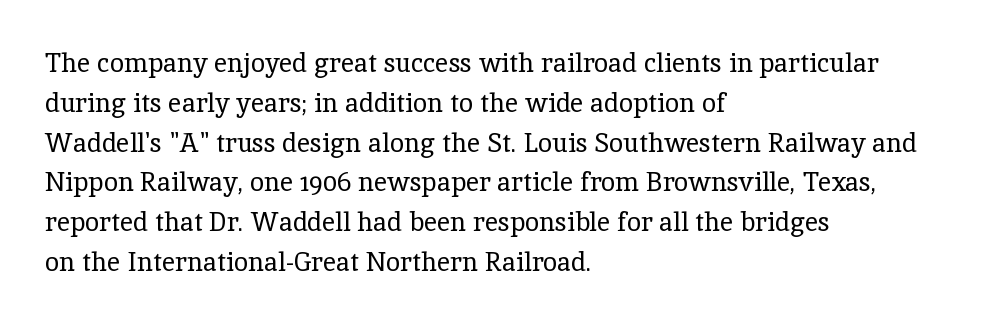
Nobody touched the tracking dial on this one. Line starts are locked; line ends wander. The block of text has a typical density, with ordinary space between rows. The glyphs are unaccompanied by any horizontal stroke below them. Notice how the stems are strictly vertical — no italics here. These glyphs show unthickened strokes, regular width or finer.
